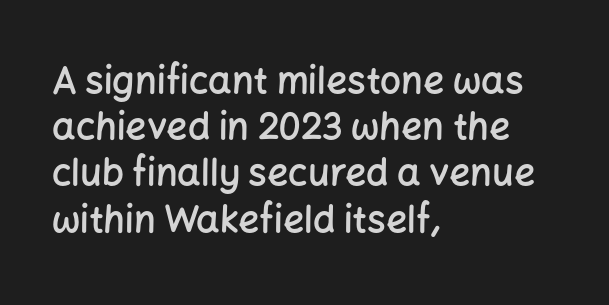
The image shows 37 px semibold sans-serif type, upright; set left-aligned, normal line spacing (1.25x), normal letter spacing, not underlined; low stroke contrast and a medium x-height.
